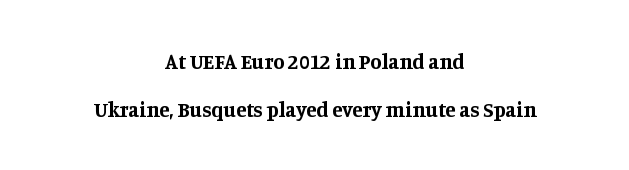
Q: Is the text bold? A: Yes.
Q: Is the text italic (slanted)? A: No, it is upright.
Q: Is the text underlined? A: No.
Q: How is the paragraph aligned? A: Centered.
Q: Is the spacing between letters normal or unusually wide? A: Normal.
Q: Is the spacing between lines tight, normal or loose? A: Loose.
